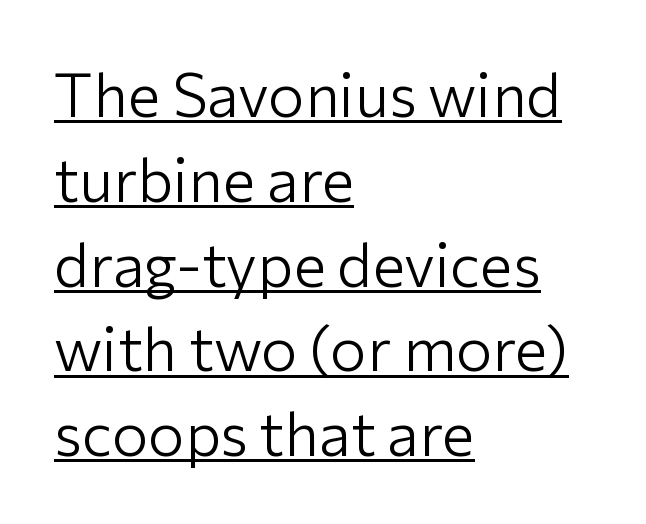
{"serif": "no", "italic": "no", "bold": "no", "weight": "light", "width": "normal", "stroke_contrast": "low", "x_height": "medium", "monospaced": "no", "underline": "yes", "align": "left", "line_spacing": "normal", "line_spacing_ratio": 1.39, "letter_spacing": "normal", "letter_spacing_em": 0.0, "glyph_px": 61}
